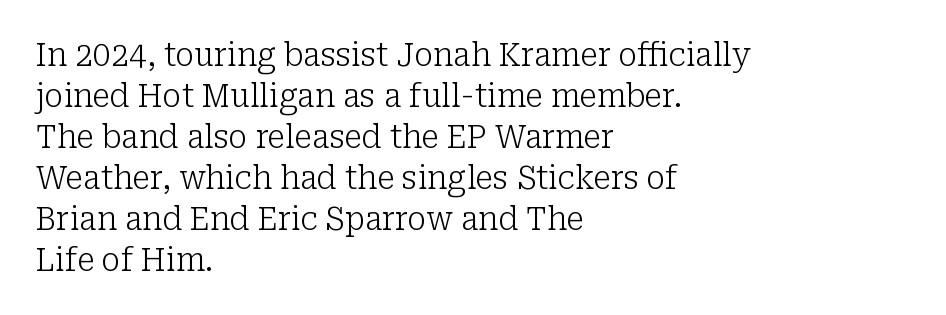
{"serif": "yes", "italic": "no", "bold": "no", "weight": "light", "width": "normal", "stroke_contrast": "low", "x_height": "medium", "monospaced": "no", "underline": "no", "align": "left", "line_spacing": "normal", "line_spacing_ratio": 1.28, "letter_spacing": "normal", "letter_spacing_em": 0.0, "glyph_px": 32}
